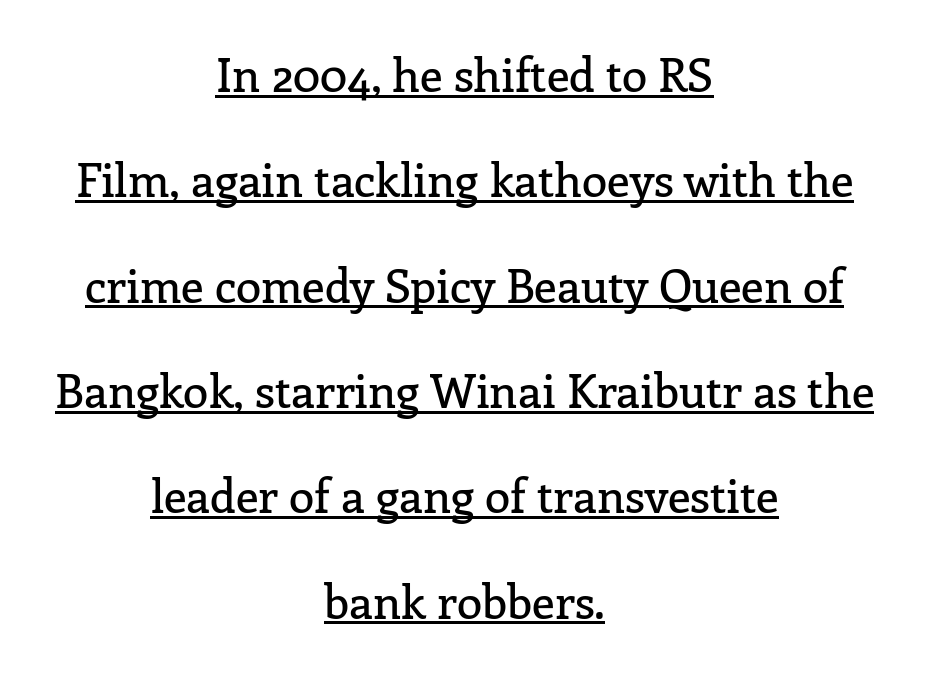
Students, observe: this is what heavily led, spacious text looks like. Note the varied advance widths — an 'i' is clearly narrower than an 'm'. You can see a thin bar hugging the bottom of the glyphs. The typeface chosen for these lines features serifs.
